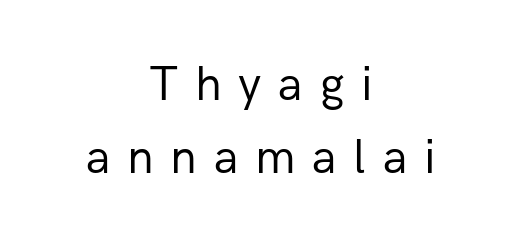
Anything drawn beneath the words? Only blank space. You can tell from the bare stems that sans-serif type was used. Leading: standard. The passage shown is typed in a proportional face where columns would drift. Stroke mass is kept to a normal reading level or below. Line starts and ends both wander, symmetrically.
